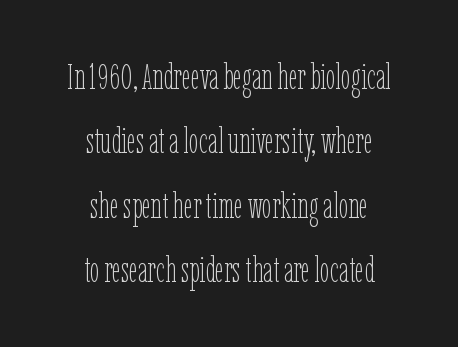
{"italic": "no", "bold": "no", "weight": "thin", "width": "condensed", "stroke_contrast": "low", "x_height": "medium", "monospaced": "no", "underline": "no", "align": "center", "line_spacing_ratio": 1.84, "letter_spacing": "normal", "letter_spacing_em": 0.0, "glyph_px": 35}
